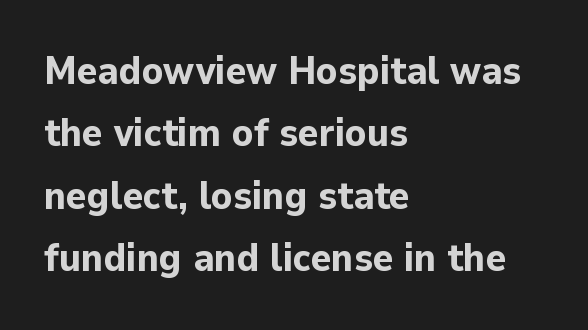
Q: Is the text bold? A: Yes.
Q: Is the text italic (slanted)? A: No, it is upright.
Q: Is the typeface a serif or a sans-serif typeface? A: Sans-serif.
Q: Is the text underlined? A: No.
Q: How is the paragraph aligned? A: Left-aligned.
Q: Is the spacing between letters normal or unusually wide? A: Normal.
Q: Is the spacing between lines tight, normal or loose? A: Normal.
Q: Width (condensed, normal, or wide)? A: Normal.
Q: Stroke contrast? A: Low.
Q: x-height? A: Medium.
Q: Monospaced? A: No.
